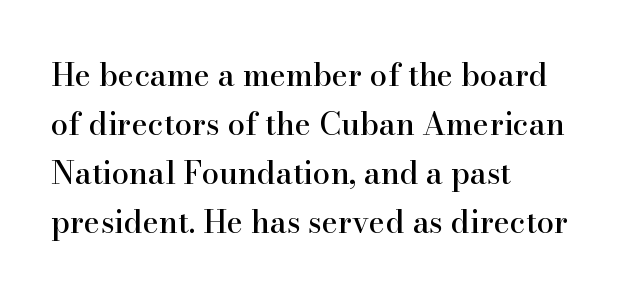
{"serif": "yes", "italic": "no", "width": "normal", "stroke_contrast": "high", "x_height": "small", "monospaced": "no", "underline": "no", "align": "left", "line_spacing": "normal", "line_spacing_ratio": 1.58, "letter_spacing": "normal", "letter_spacing_em": 0.0, "glyph_px": 31}
